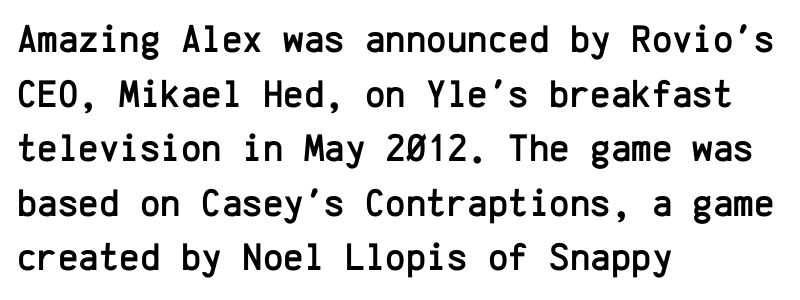
Honestly, there is no underline to notice here at all. The passage shown is typed in a monospace face where columns stay perfectly aligned. Nothing sits at the stroke ends, so this counts as sans-serif. A classic flush-left, rag-right setting is used for this passage. Interline gaps are of average width in this sample. The rendering keeps characters at their native spacing.
